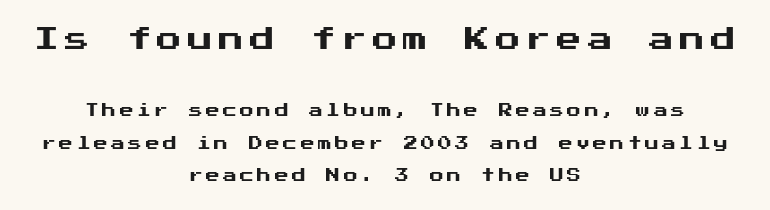
You could fit nearly another row in the gap between these rows. The rendering positions every line midway between the sides. You can tell it's not italic because the verticals are truly vertical. Anything drawn beneath the words? Only blank space.
